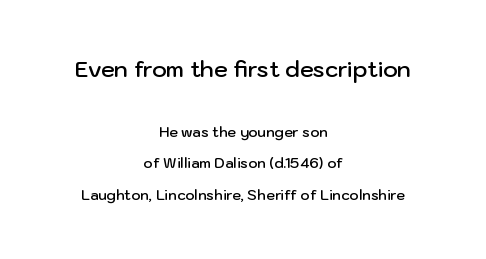
{"italic": "no", "bold": "semi", "underline": "no", "align": "center", "line_spacing": "loose", "line_spacing_ratio": 2.27, "letter_spacing": "normal", "letter_spacing_em": 0.0, "larger_block": "first", "size_ratio": 1.57, "glyph_px": 22}
